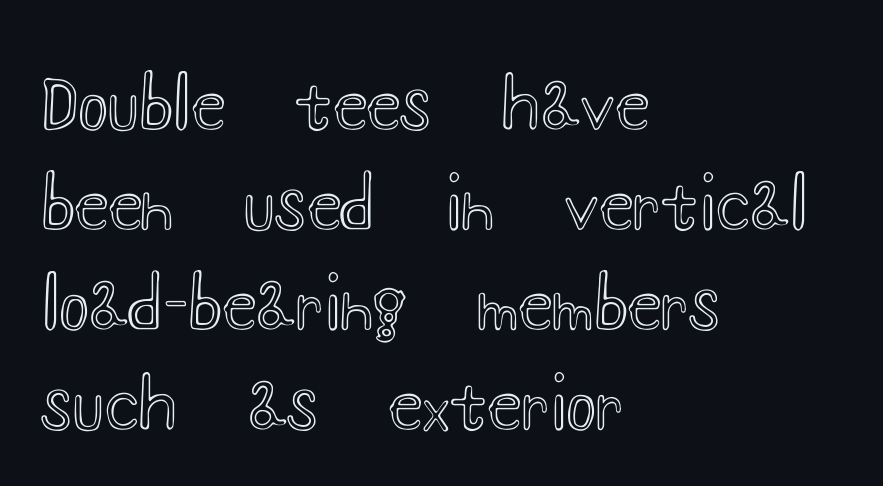
Unmarked baselines from the first word to the last. Unlike italic type, these characters show no tilt at all. The letters advance in unequal steps, a hallmark of proportional type. Here the glyphs are tracked normally, forming tight word shapes. Honestly, the row spacing looks completely unremarkable. Horizontally, the lines are justified to the leading edge only.
